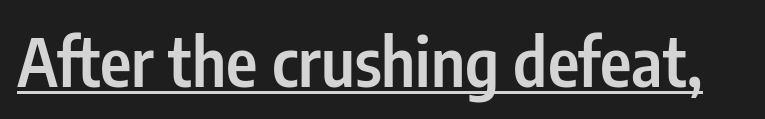
{"serif": "no", "italic": "no", "bold": "semi", "weight": "semibold", "width": "condensed", "stroke_contrast": "low", "x_height": "medium", "monospaced": "no", "underline": "yes", "letter_spacing": "normal", "letter_spacing_em": 0.0, "glyph_px": 67}
